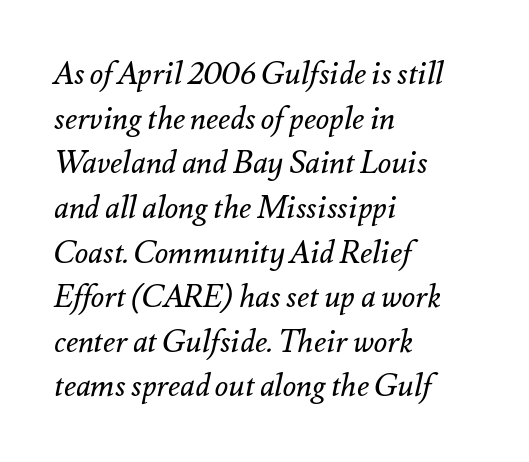
{"italic": "yes", "lean": "right", "slant_degrees": 12, "bold": "no", "weight": "regular", "width": "normal", "stroke_contrast": "medium", "x_height": "small", "monospaced": "no", "underline": "no", "align": "left", "line_spacing": "normal", "line_spacing_ratio": 1.44, "letter_spacing": "normal", "letter_spacing_em": 0.0, "glyph_px": 31}
